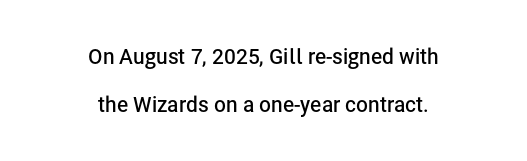
The strip under each line holds only bare page. What weight is shown? A semibold, between regular and bold. One-word summary of the alignment: center. This is roman type, the default non-slanted kind. The lines are spread far apart with generous leading. Caption: standard tracking, unaltered.
